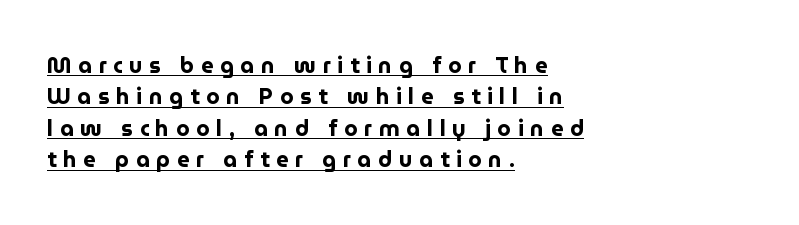
{"italic": "no", "bold": "yes", "underline": "yes", "align": "left", "line_spacing": "normal", "line_spacing_ratio": 1.43, "letter_spacing": "wide", "letter_spacing_em": 0.3, "glyph_px": 22}
